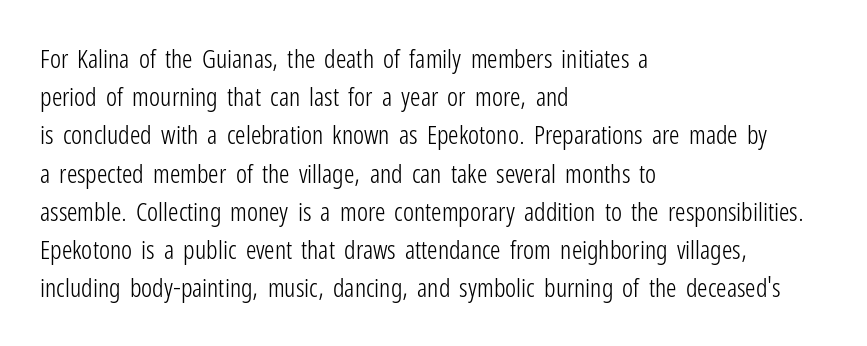
The vertical gap from one line to the next is medium. Quick note: underline off. The characters are drawn with everyday or finer stroke widths. A typesetter would mark this as roman, not italic. Caption: multi-line text, flush left, ragged right.
